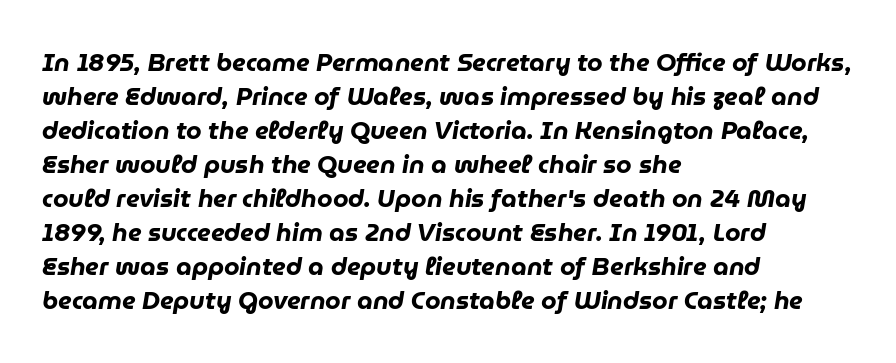
Quick note: underline off. Typographic density is high because the face is bold. The font's italic variant was chosen for this text. In terms of leading, this rendering sits right in the middle.
